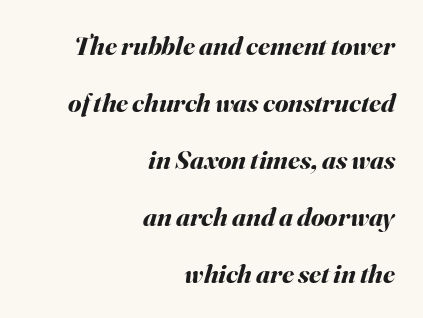
The image shows 27 px bold type, italic (leaning right); set right-aligned, loose line spacing (2.11x), normal letter spacing, not underlined.
